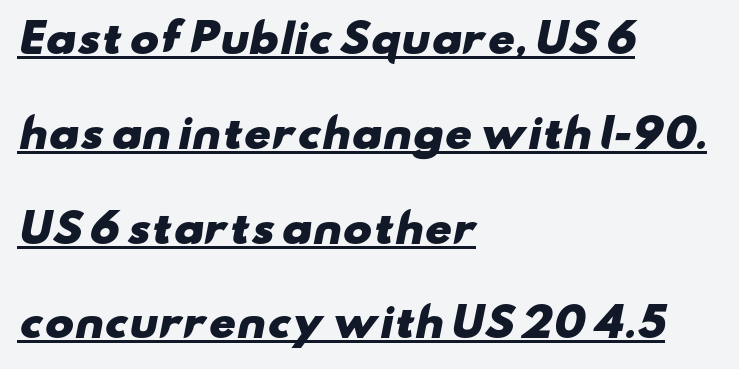
{"serif": "no", "bold": "yes", "weight": "heavy", "width": "wide", "stroke_contrast": "low", "x_height": "small", "monospaced": "no", "underline": "yes", "align": "left", "line_spacing": "loose", "line_spacing_ratio": 2.43, "letter_spacing": "normal", "letter_spacing_em": 0.0, "glyph_px": 39}
